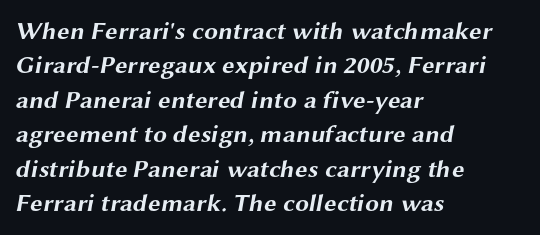
Q: Is the text bold? A: Yes.
Q: Is the text underlined? A: No.
Q: How is the paragraph aligned? A: Left-aligned.
Q: Is the spacing between letters normal or unusually wide? A: Normal.
Q: Is the spacing between lines tight, normal or loose? A: Normal.
